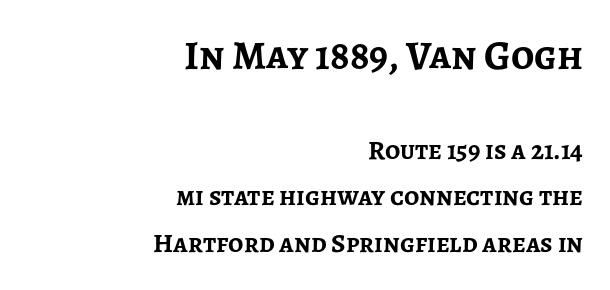
Q: Is the text bold? A: Yes.
Q: Is the text italic (slanted)? A: No, it is upright.
Q: Is the typeface a serif or a sans-serif typeface? A: Sans-serif.
Q: Is the text underlined? A: No.
Q: How is the paragraph aligned? A: Right-aligned.
Q: Is the spacing between letters normal or unusually wide? A: Normal.
Q: Which block of text is set in a larger size, the first (top) or the second (bottom)? A: The first (top) one.
Q: Width (condensed, normal, or wide)? A: Normal.
Q: Stroke contrast? A: Low.
Q: x-height? A: Medium.
Q: Monospaced? A: No.
